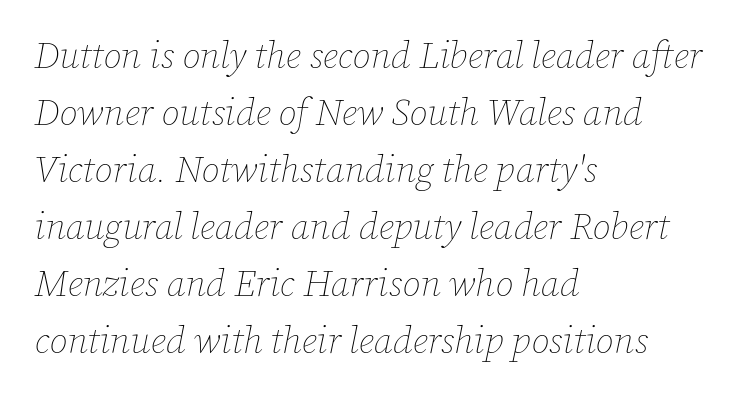
Q: Is the text bold? A: No.
Q: Is the text italic (slanted)? A: Yes, it leans right by about 12 degrees.
Q: Is the text underlined? A: No.
Q: How is the paragraph aligned? A: Left-aligned.
Q: Is the spacing between letters normal or unusually wide? A: Normal.
Q: Is the spacing between lines tight, normal or loose? A: Normal.
Q: Width (condensed, normal, or wide)? A: Normal.
Q: Stroke contrast? A: Low.
Q: x-height? A: Medium.
Q: Monospaced? A: No.
